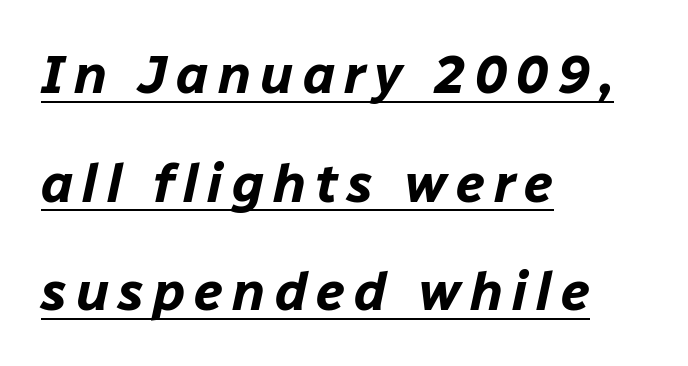
The passage shown is underscored from start to finish. The passage shown is typed in a proportional face where columns would drift. The block of text is sparse from top to bottom, with ample space between rows. Chunky letters — that's bold for sure. Style check: oblique. If you drew a ruler down the left edge, every line would touch it.
